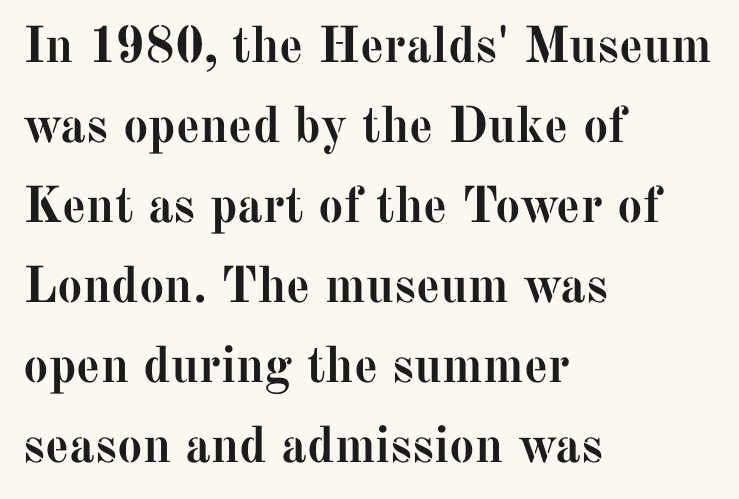
This rendering leaves character spacing at its baseline value. Heavy, bold letterforms. Horizontally, the lines are justified to the leading edge only. Varying glyph widths throughout — classic text-font behaviour. Every stem runs plumb, perpendicular to the baseline.
